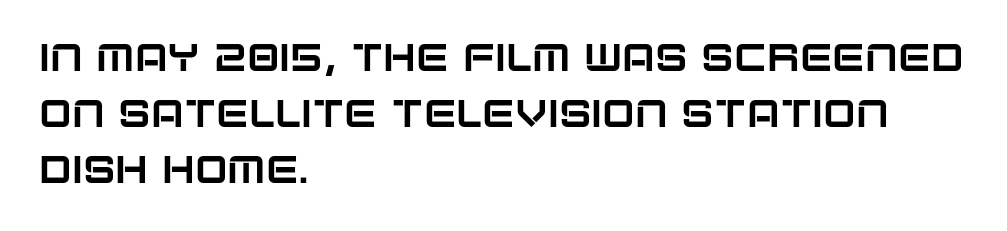
Q: Is the text italic (slanted)? A: No, it is upright.
Q: Is the typeface a serif or a sans-serif typeface? A: Sans-serif.
Q: Is the text underlined? A: No.
Q: How is the paragraph aligned? A: Left-aligned.
Q: Is the spacing between letters normal or unusually wide? A: Normal.
Q: Is the spacing between lines tight, normal or loose? A: Normal.
Q: Width (condensed, normal, or wide)? A: Normal.
Q: Stroke contrast? A: Low.
Q: x-height? A: Large.
Q: Monospaced? A: No.
